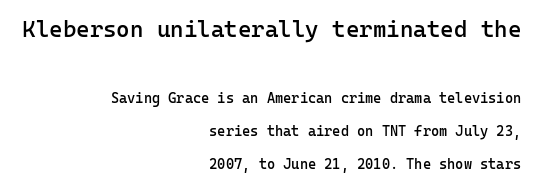
{"italic": "no", "bold": "semi", "underline": "no", "align": "right", "line_spacing": "loose", "line_spacing_ratio": 2.37, "letter_spacing": "normal", "letter_spacing_em": 0.0, "larger_block": "first", "size_ratio": 1.64, "glyph_px": 23}
